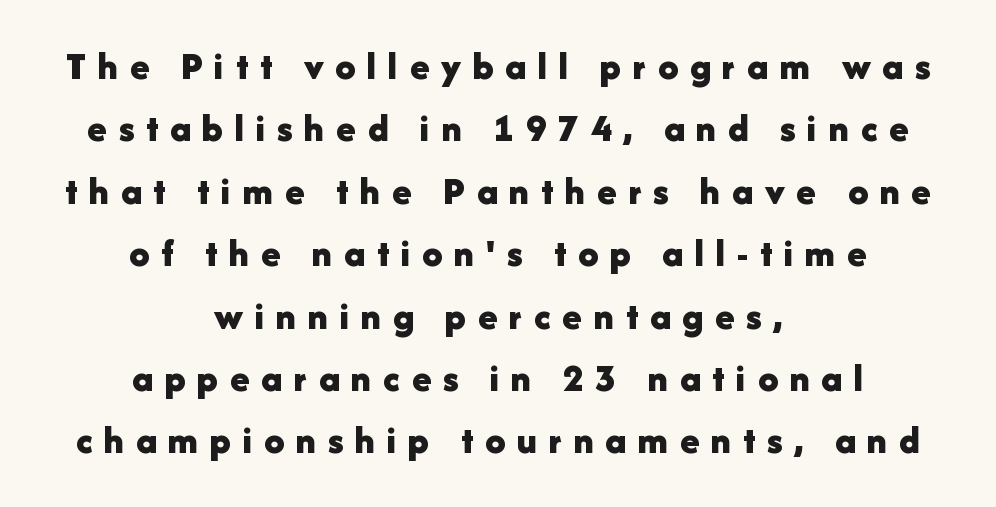
The image shows 40 px bold sans-serif type, upright; set centered, normal line spacing (1.56x), unusually wide letter spacing (+0.29 em), not underlined; low stroke contrast and a medium x-height.
